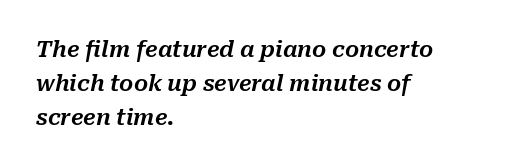
The image shows 22 px text type, italic (leaning right); set left-aligned, normal line spacing (1.54x), normal letter spacing, not underlined.
